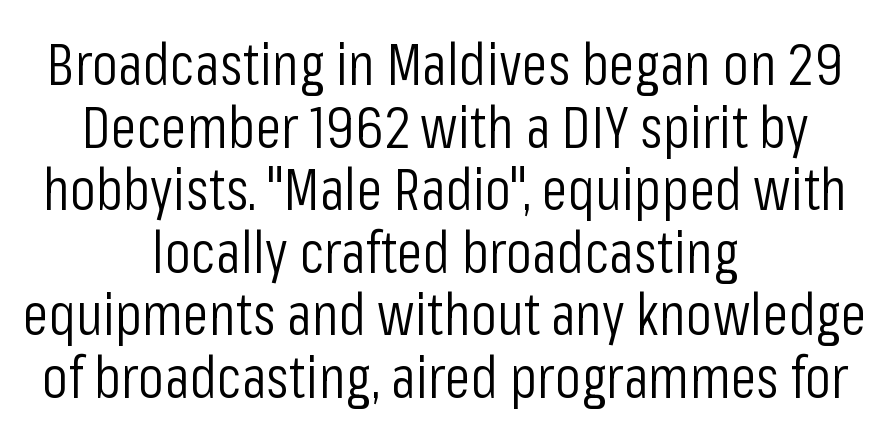
Style check: upright. Each stroke keeps to a modest, everyday thickness or less. Note: no serifs on the glyphs. Closely set lines give the paragraph a compact silhouette. Each letter keeps its own natural width here, so spacing adapts to shape. Underline: absent.
